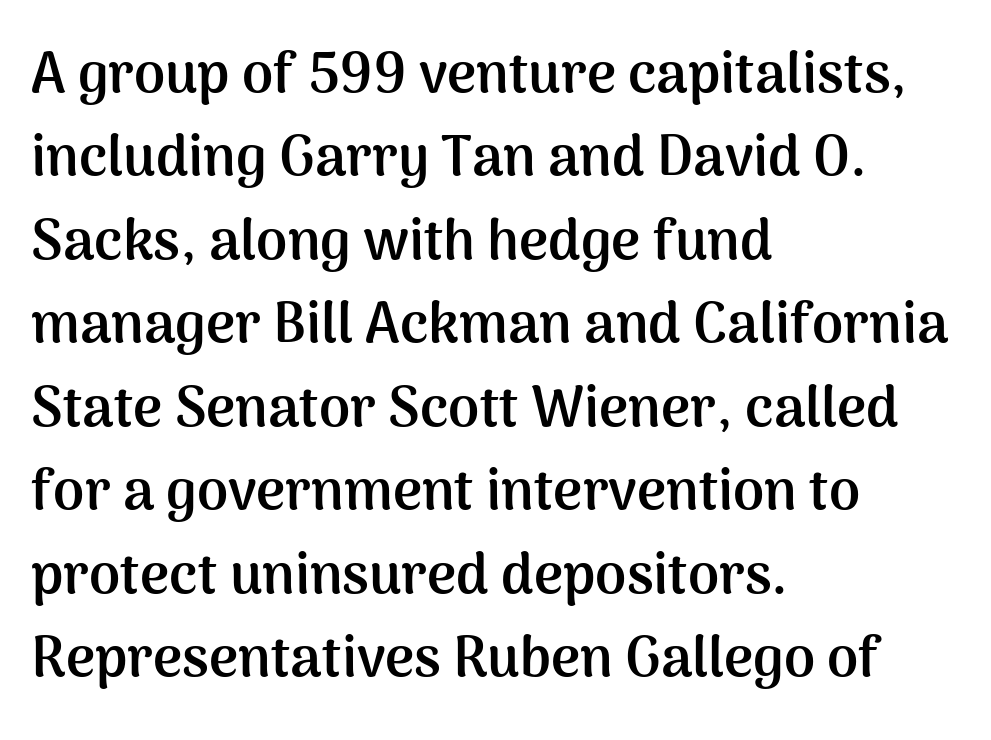
Rule under the text: the space is simply empty. Examine the stroke ends and you'll find no serifs. A normal amount of white space separates one row of letters from the next. In terms of posture, this sample is upright. Look at the stroke-to-counter ratio: heavy, a bold. Varying glyph widths throughout — classic text-font behaviour.
